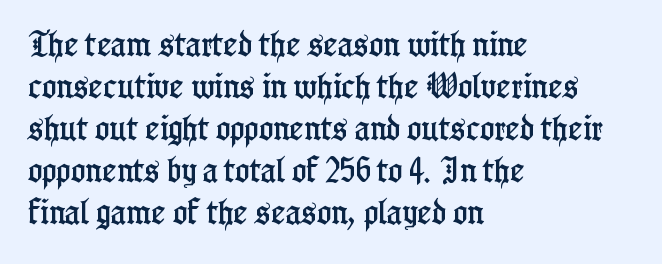
{"italic": "no", "underline": "no", "align": "left", "line_spacing": "normal", "line_spacing_ratio": 1.56, "letter_spacing": "normal", "letter_spacing_em": 0.0, "glyph_px": 27}
